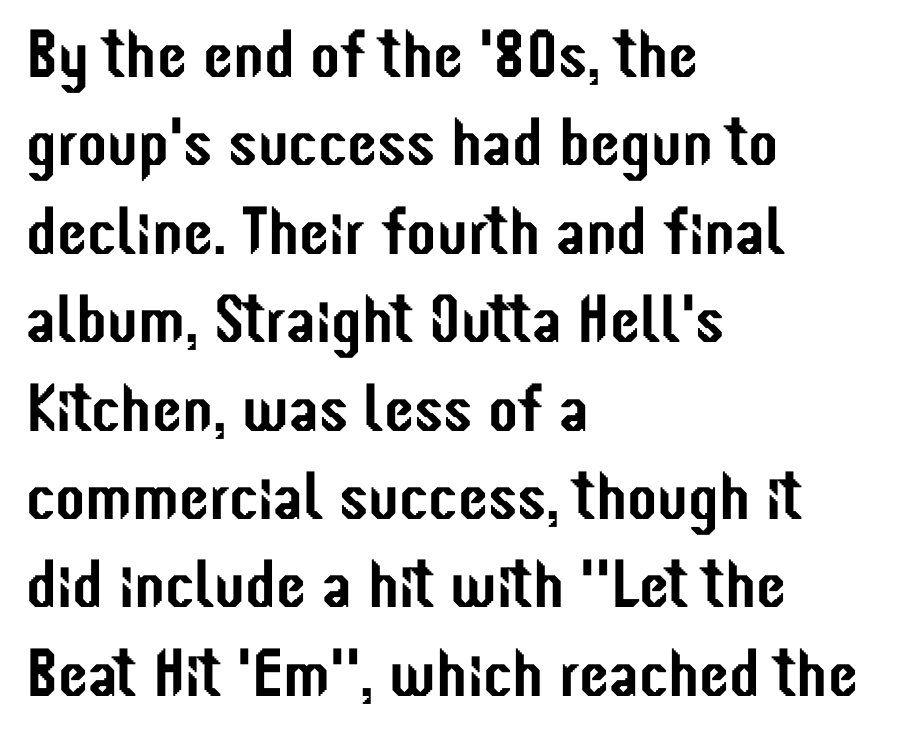
The space directly below the letters is spotless. Compared with a centered layout, this one pins lines to the left instead. Think of a printed novel: that variable character pitch is what you see here. Each word holds together tightly as a unit, with standard inter-letter gaps.
